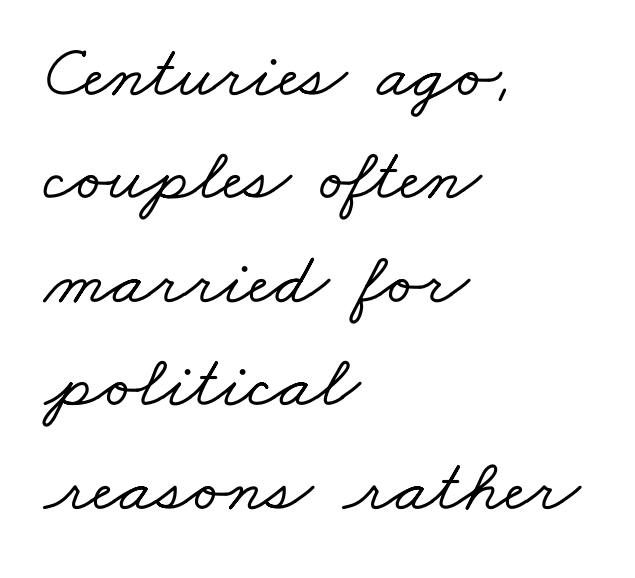
{"serif": "yes", "width": "wide", "stroke_contrast": "low", "x_height": "small", "monospaced": "no", "underline": "no", "align": "left", "line_spacing": "normal", "line_spacing_ratio": 1.38, "letter_spacing": "normal", "letter_spacing_em": 0.0, "glyph_px": 75}
